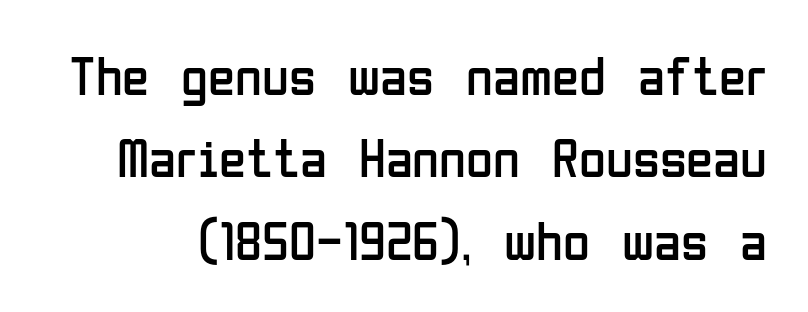
The image shows 55 px regular-weight, condensed sans-serif type, upright; set normal line spacing (1.5x), normal letter spacing, not underlined; low stroke contrast and a medium x-height.
